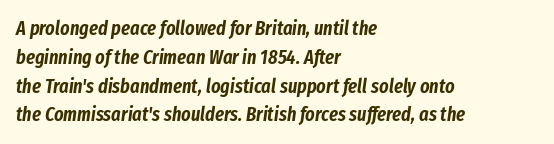
Designer's note — italics engaged. Underlining? Definitely not there. Visually the block forms a straight wall on the left and a jagged coastline on the right. Line spacing here is normal. The rendering keeps characters at their native spacing.
